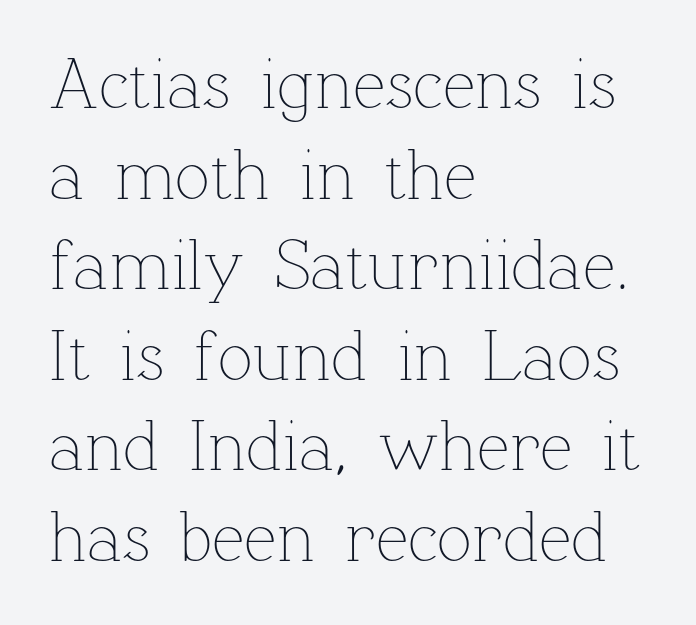
The image shows 73 px thin type, upright; set left-aligned, line spacing 1.24x, normal letter spacing, not underlined; low stroke contrast and a medium x-height.
